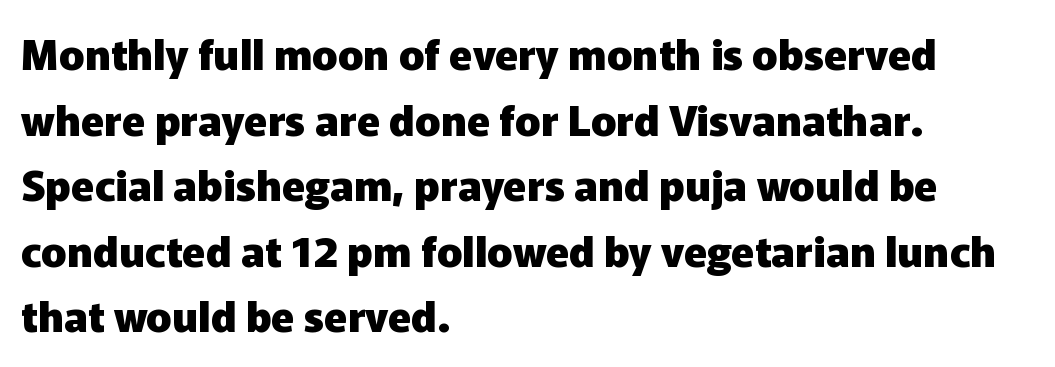
The image shows 42 px heavy sans-serif type, upright; set left-aligned, normal line spacing (1.56x), normal letter spacing, not underlined; low stroke contrast and a medium x-height.
